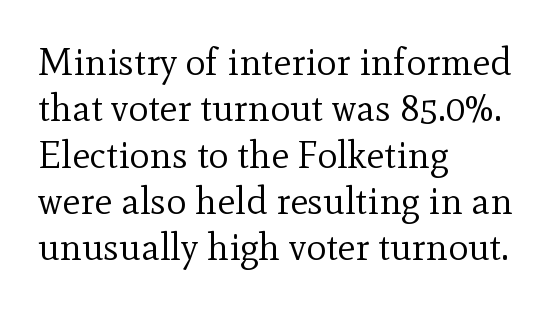
{"serif": "yes", "italic": "no", "bold": "no", "weight": "regular", "width": "normal", "x_height": "small", "monospaced": "no", "underline": "no", "align": "left", "line_spacing_ratio": 1.22, "letter_spacing": "normal", "letter_spacing_em": 0.0, "glyph_px": 38}
